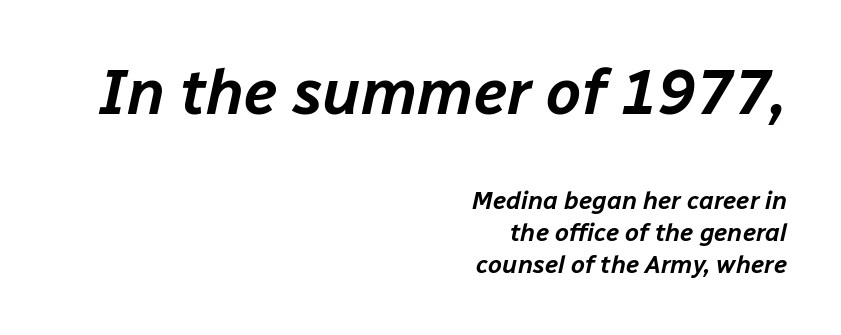
{"italic": "yes", "lean": "right", "slant_degrees": 12, "width": "normal", "stroke_contrast": "low", "x_height": "medium", "monospaced": "no", "underline": "no", "align": "right", "line_spacing": "normal", "line_spacing_ratio": 1.28, "letter_spacing": "normal", "letter_spacing_em": 0.0, "larger_block": "first", "size_ratio": 2.52, "glyph_px": 63}
